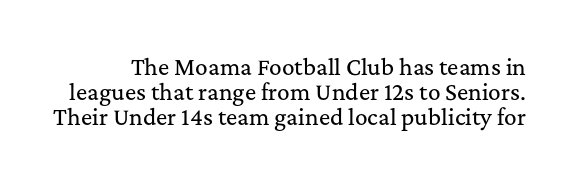
The image shows 21 px text type, upright; set line spacing 1.18x, normal letter spacing, not underlined.
